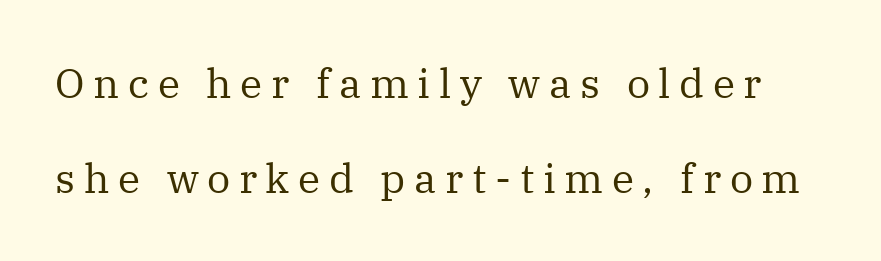
The image shows 41 px regular-weight serif type, upright; set loose line spacing (2.32x), unusually wide letter spacing (+0.21 em), not underlined; medium stroke contrast and a medium x-height.
